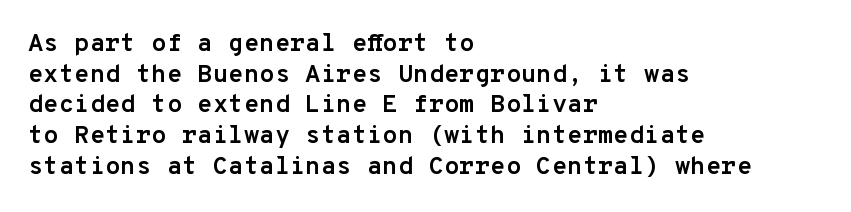
{"italic": "no", "bold": "yes", "underline": "no", "align": "left", "line_spacing_ratio": 1.23, "letter_spacing": "normal", "letter_spacing_em": 0.0, "glyph_px": 25}
